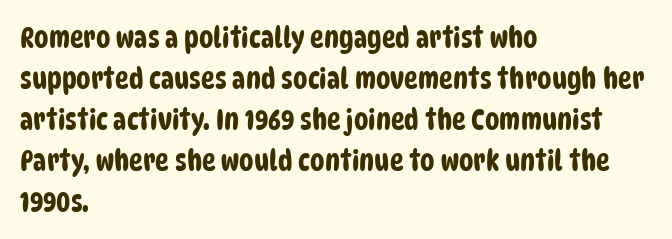
The image shows 29 px condensed sans-serif type; set left-aligned, normal line spacing (1.41x), normal letter spacing, not underlined; low stroke contrast and a large x-height.
